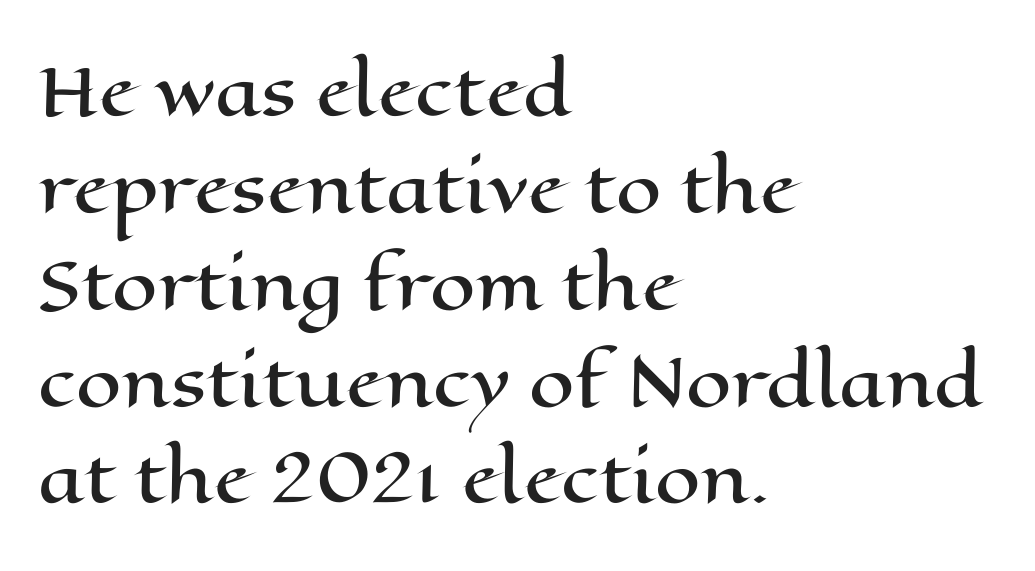
{"italic": "no", "width": "wide", "stroke_contrast": "high", "x_height": "medium", "monospaced": "no", "underline": "no", "align": "left", "line_spacing": "normal", "line_spacing_ratio": 1.49, "letter_spacing": "normal", "letter_spacing_em": 0.0, "glyph_px": 65}
